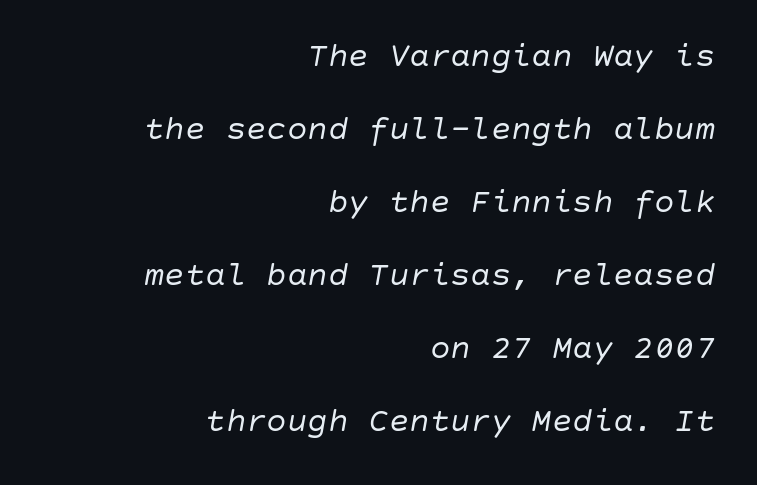
The image shows 34 px regular-weight type, italic (leaning right); set right-aligned, loose line spacing (2.15x), normal letter spacing, not underlined; low stroke contrast and a large x-height.
